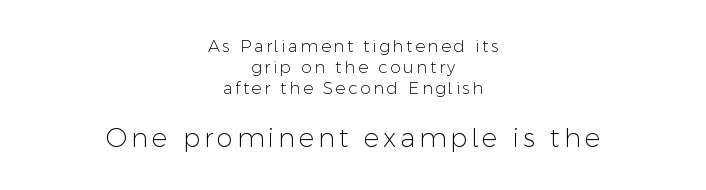
The image shows 26 px text type, upright; set centered, normal line spacing (1.25x), not underlined; the second (bottom) block is 1.53x larger.
